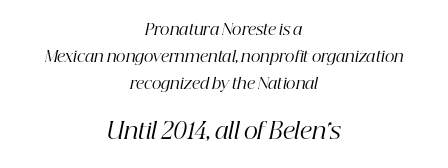
Visually, the bottom section dominates because its glyphs are scaled up. Each row of text sits above clean, open space. The typeface has the unassuming heft of standard copy or less. The lines in this sample share a center point and differ in where they start and stop. In terms of letterspacing, this is plain default setting. The rendering applies a slant to the glyphs.
